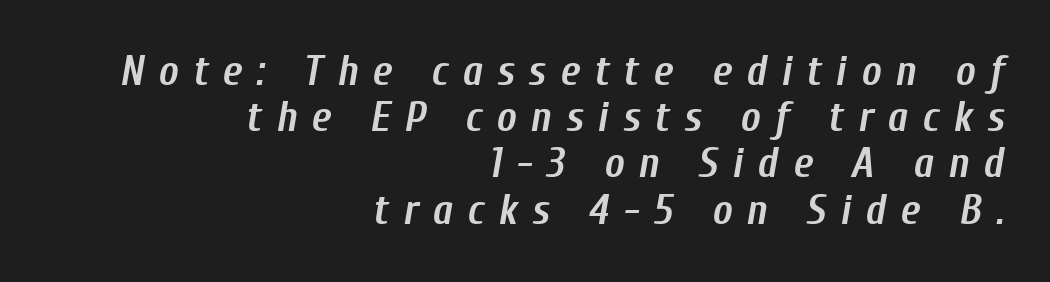
A typesetter would call this proportional, since set widths differ per character. Tall strokes in this sample are angled rather than plumb. Tightly led — the rows are bunched. The glyphs have the mass of a bold cut. Short note: letters widely spaced.
